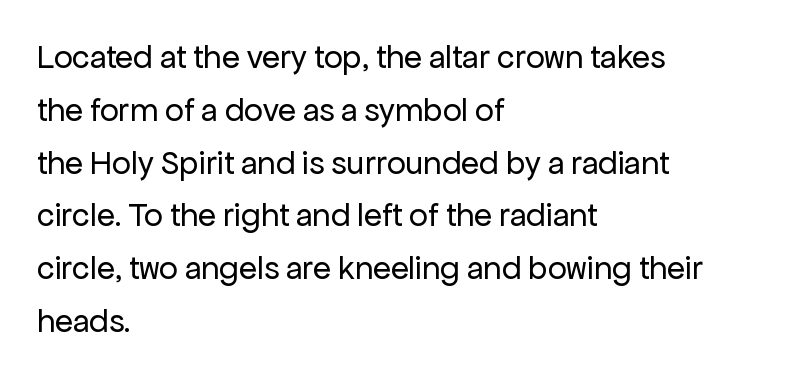
The image shows 33 px regular-weight sans-serif type, upright; set left-aligned, normal line spacing (1.6x), normal letter spacing, not underlined; low stroke contrast and a medium x-height.
